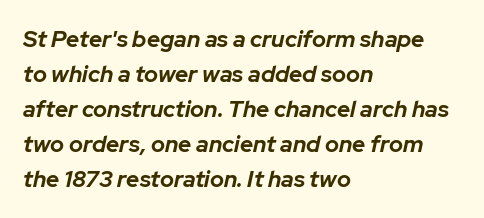
Q: Is the text bold? A: Yes.
Q: Is the text italic (slanted)? A: Yes, it leans right by about 12 degrees.
Q: Is the text underlined? A: No.
Q: How is the paragraph aligned? A: Left-aligned.
Q: Is the spacing between letters normal or unusually wide? A: Normal.
Q: Is the spacing between lines tight, normal or loose? A: Normal.
